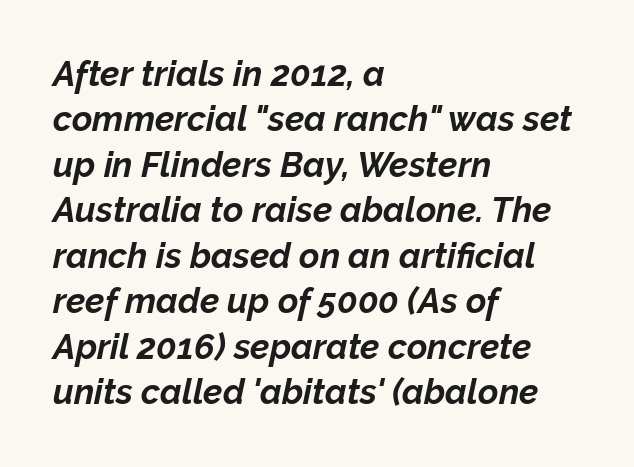
The image shows 35 px bold type, italic (leaning right); set left-aligned, normal line spacing (1.3x), normal letter spacing, not underlined; low stroke contrast and a medium x-height.
